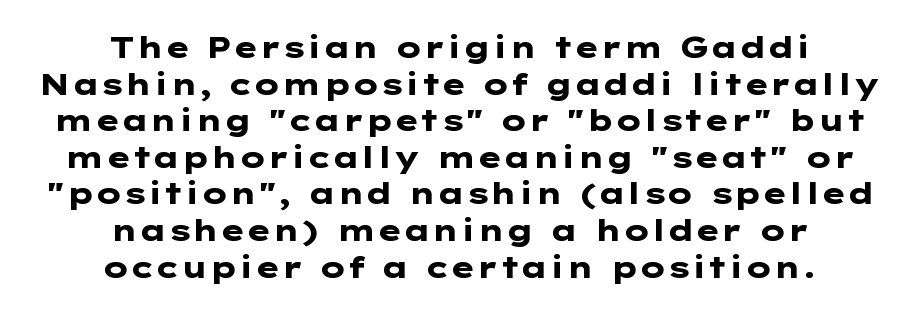
These lines were composed using upright roman letters. Heft: maximum for text — a bold. Honestly, the letter spacing is just normal — you wouldn't notice it. The font family rendered here belongs to the sans-serif group. The baseline area is clear. In CSS terms this would be text-align: center.
